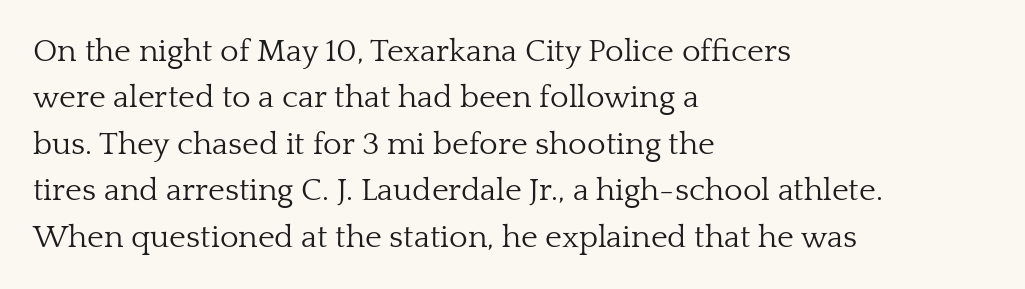
Q: Is the text bold? A: No.
Q: Is the text italic (slanted)? A: No, it is upright.
Q: Is the typeface a serif or a sans-serif typeface? A: Serif.
Q: Is the text underlined? A: No.
Q: How is the paragraph aligned? A: Left-aligned.
Q: Is the spacing between letters normal or unusually wide? A: Normal.
Q: Is the spacing between lines tight, normal or loose? A: Normal.
Q: Width (condensed, normal, or wide)? A: Normal.
Q: Stroke contrast? A: Low.
Q: x-height? A: Medium.
Q: Monospaced? A: No.
